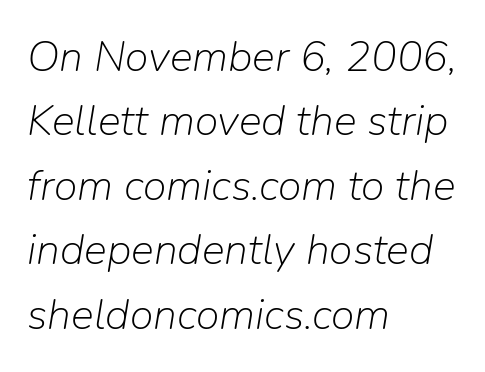
Q: Is the text bold? A: No.
Q: Is the text italic (slanted)? A: Yes, it leans right by about 9 degrees.
Q: Is the text underlined? A: No.
Q: How is the paragraph aligned? A: Left-aligned.
Q: Is the spacing between letters normal or unusually wide? A: Normal.
Q: Is the spacing between lines tight, normal or loose? A: Normal.
Q: Width (condensed, normal, or wide)? A: Normal.
Q: Stroke contrast? A: Low.
Q: x-height? A: Medium.
Q: Monospaced? A: No.
